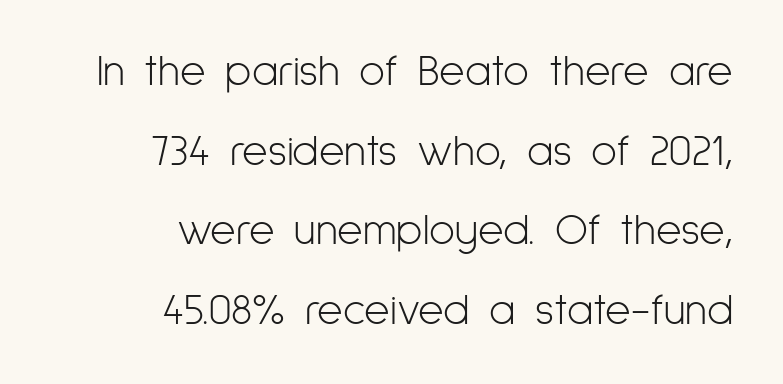
{"serif": "no", "italic": "no", "bold": "no", "weight": "light", "width": "condensed", "stroke_contrast": "low", "x_height": "medium", "monospaced": "no", "underline": "no", "align": "right", "line_spacing_ratio": 1.81, "letter_spacing": "normal", "letter_spacing_em": 0.0, "glyph_px": 44}
